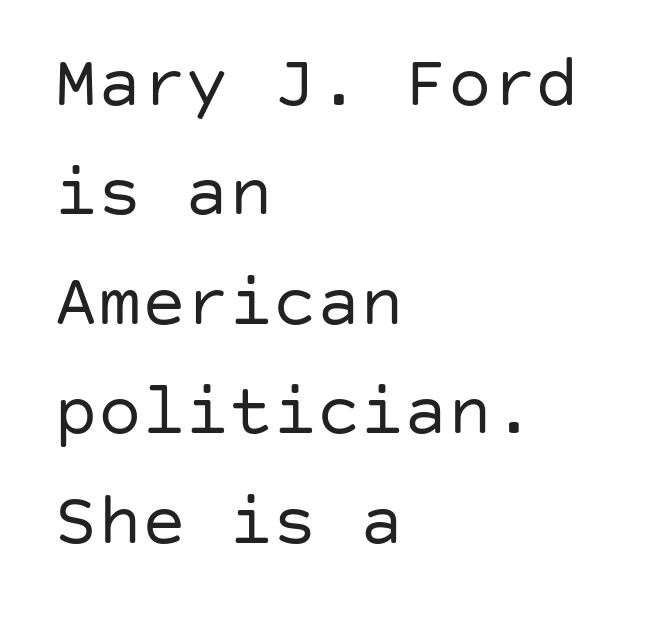
Compared with typical body copy, the letter spacing here is the same. Where is the straight margin? On the left. Posture: vertical. The passage shown stacks its lines at a standard gap. You can tell from the bare stems that sans-serif type was used. No extra ink here — the face is not bold.
